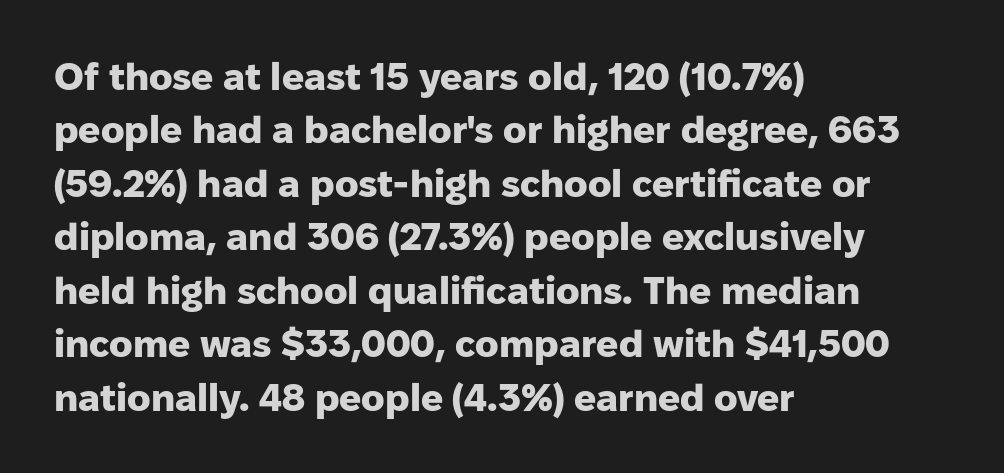
The image shows 39 px heavy sans-serif type, upright; set left-aligned, normal line spacing (1.37x), normal letter spacing, not underlined; low stroke contrast and a medium x-height.
